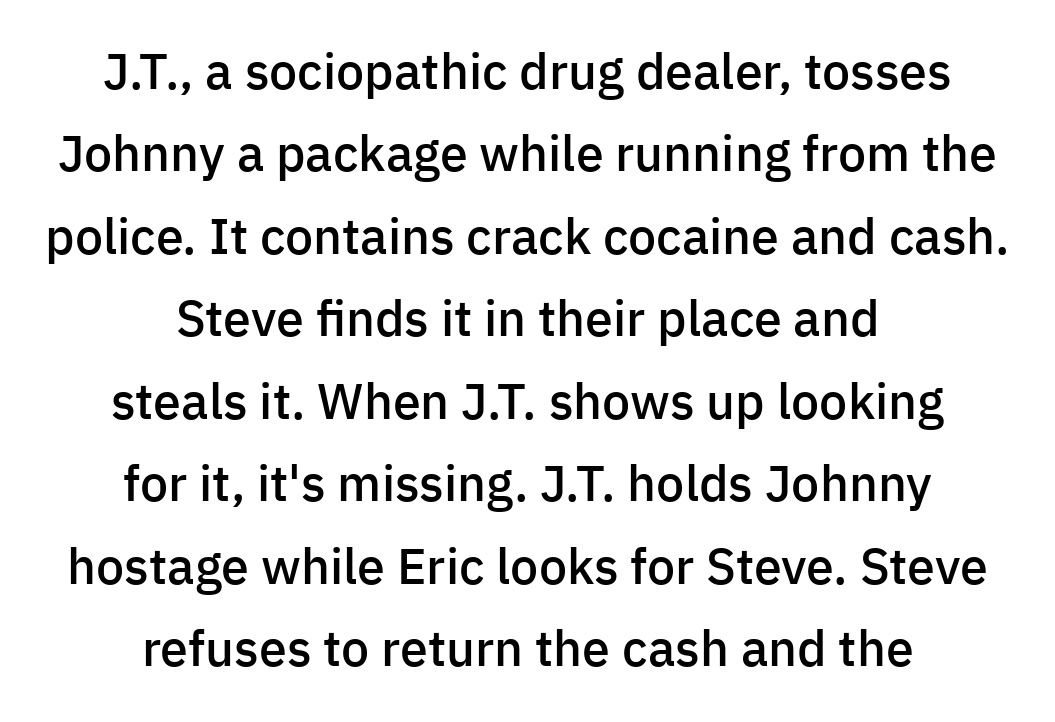
Q: Is the text bold? A: Semi-bold.
Q: Is the text italic (slanted)? A: No, it is upright.
Q: Is the typeface a serif or a sans-serif typeface? A: Sans-serif.
Q: Is the text underlined? A: No.
Q: How is the paragraph aligned? A: Centered.
Q: Is the spacing between letters normal or unusually wide? A: Normal.
Q: Is the spacing between lines tight, normal or loose? A: Normal.
Q: Width (condensed, normal, or wide)? A: Normal.
Q: Stroke contrast? A: Low.
Q: x-height? A: Medium.
Q: Monospaced? A: No.
